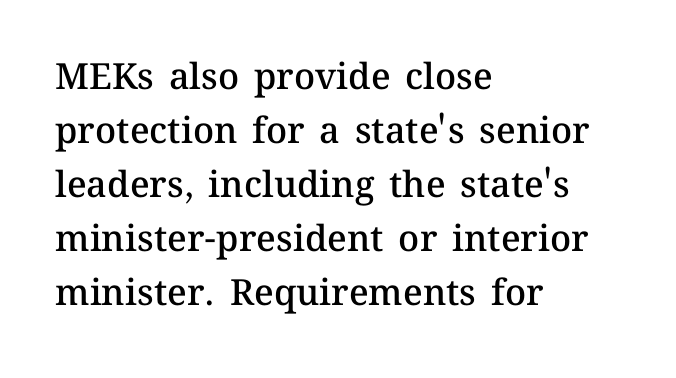
Here the designer chose a conventional face with non-uniform glyph widths. Nobody drew a line under any word here. The setting favours the left margin, as ordinary paragraphs usually do. In terms of letterspacing, this is plain default setting. As a designer I'd log this as weight 600, semibold.
